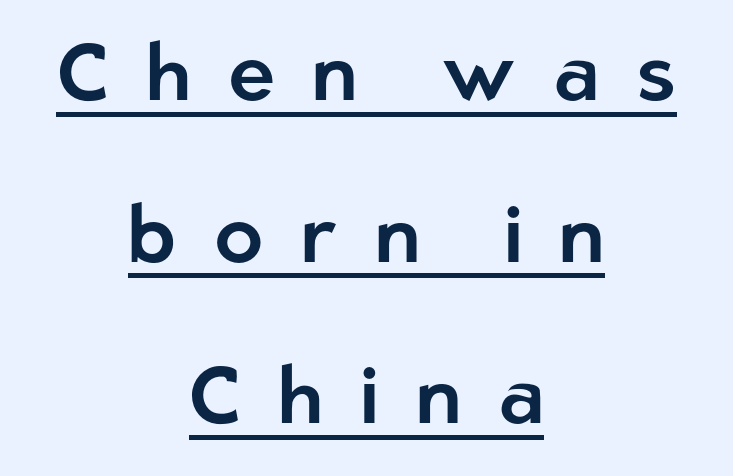
The image shows 80 px sans-serif type, upright; set centered, loose line spacing (2.02x), unusually wide letter spacing (+0.46 em), underlined; low stroke contrast and a medium x-height.
